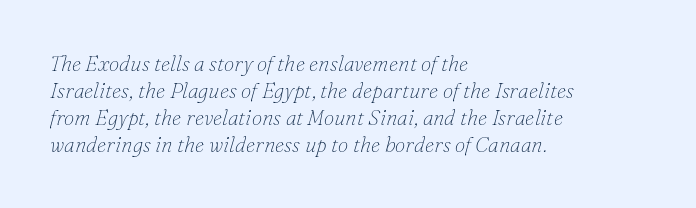
The image shows 21 px text type, italic (leaning right); set left-aligned, normal line spacing (1.28x), normal letter spacing, not underlined.
